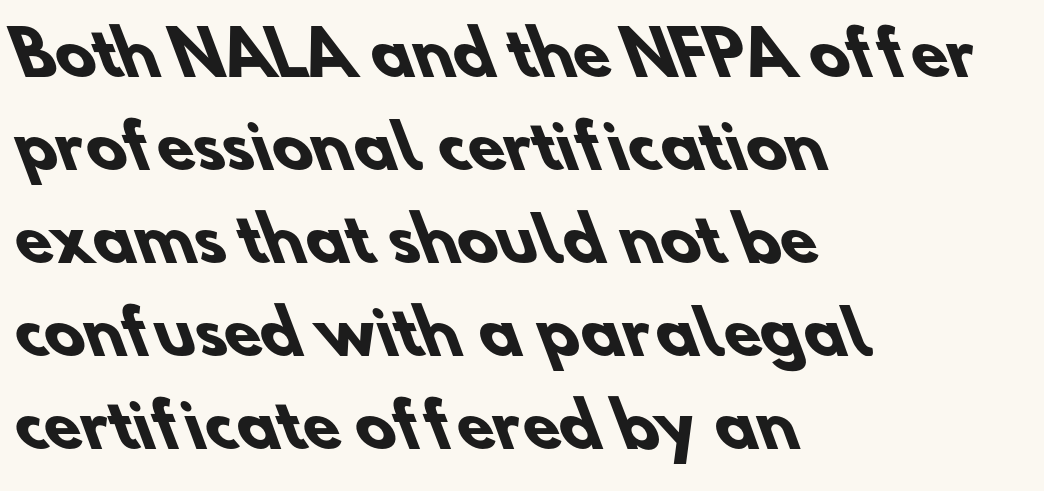
{"serif": "no", "bold": "yes", "weight": "heavy", "width": "normal", "stroke_contrast": "low", "x_height": "small", "monospaced": "no", "underline": "no", "align": "left", "line_spacing": "normal", "line_spacing_ratio": 1.55, "letter_spacing": "normal", "letter_spacing_em": 0.0, "glyph_px": 60}
